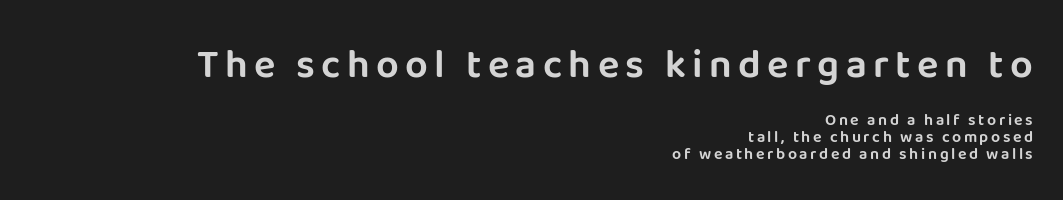
The image shows 40 px sans-serif type, upright; set right-aligned, tight line spacing (1.09x), not underlined; the first (top) block is 2.5x larger; low stroke contrast and a large x-height.
